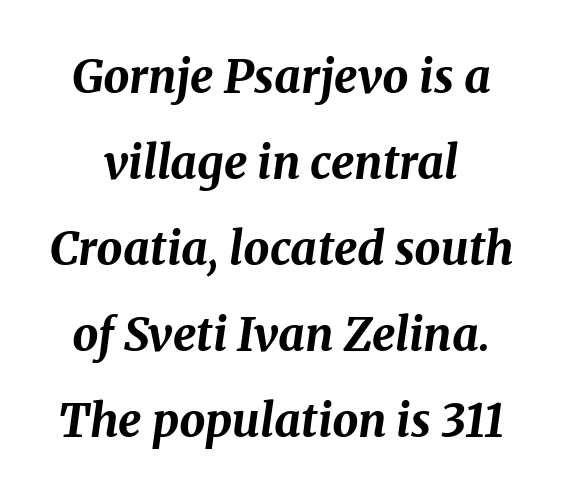
Q: Is the text bold? A: Yes.
Q: Is the text italic (slanted)? A: Yes, it leans right by about 8 degrees.
Q: Is the text underlined? A: No.
Q: Is the spacing between letters normal or unusually wide? A: Normal.
Q: Width (condensed, normal, or wide)? A: Normal.
Q: Stroke contrast? A: Medium.
Q: x-height? A: Medium.
Q: Monospaced? A: No.
